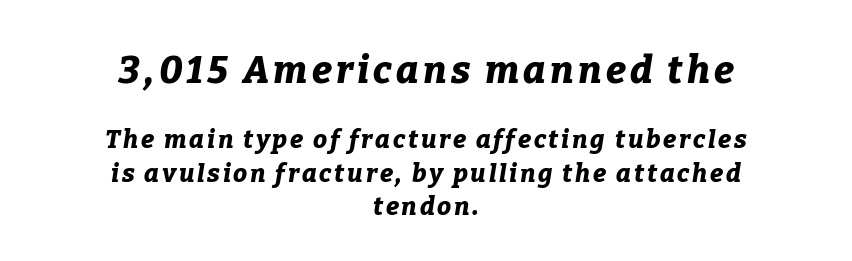
{"italic": "yes", "lean": "right", "slant_degrees": 9, "bold": "yes", "weight": "bold", "width": "normal", "stroke_contrast": "low", "x_height": "medium", "monospaced": "no", "underline": "no", "align": "center", "line_spacing": "normal", "line_spacing_ratio": 1.34, "larger_block": "first", "size_ratio": 1.52, "glyph_px": 38}
